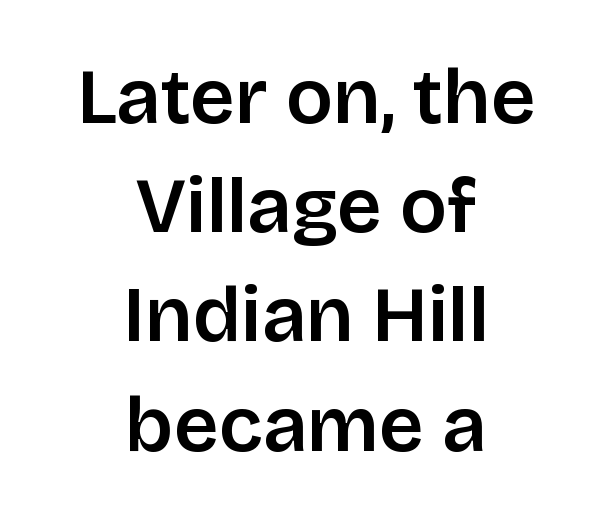
{"serif": "no", "italic": "no", "width": "normal", "stroke_contrast": "low", "x_height": "large", "monospaced": "no", "underline": "no", "align": "center", "line_spacing": "normal", "line_spacing_ratio": 1.4, "letter_spacing": "normal", "letter_spacing_em": 0.0, "glyph_px": 78}
